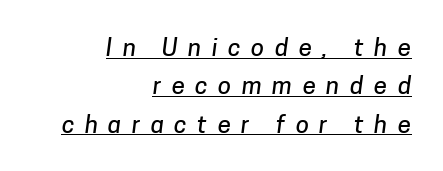
The image shows 24 px text type; set right-aligned, normal line spacing (1.6x), unusually wide letter spacing (+0.44 em), underlined.
